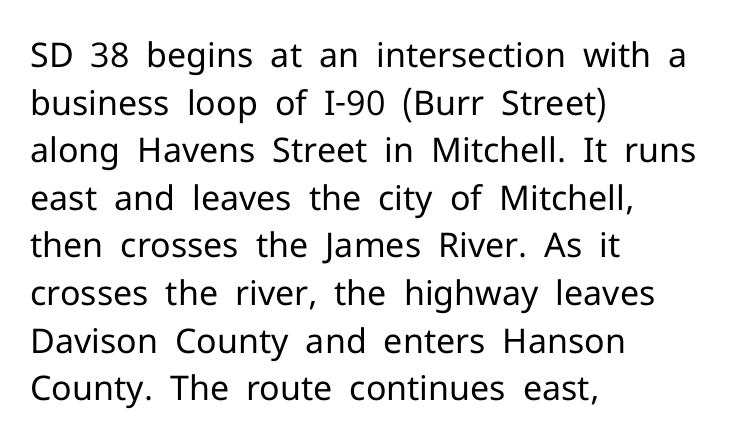
{"serif": "no", "italic": "no", "bold": "no", "weight": "regular", "width": "normal", "stroke_contrast": "low", "x_height": "medium", "monospaced": "no", "underline": "no", "align": "left", "line_spacing": "normal", "line_spacing_ratio": 1.4, "letter_spacing": "normal", "letter_spacing_em": 0.0, "glyph_px": 34}
